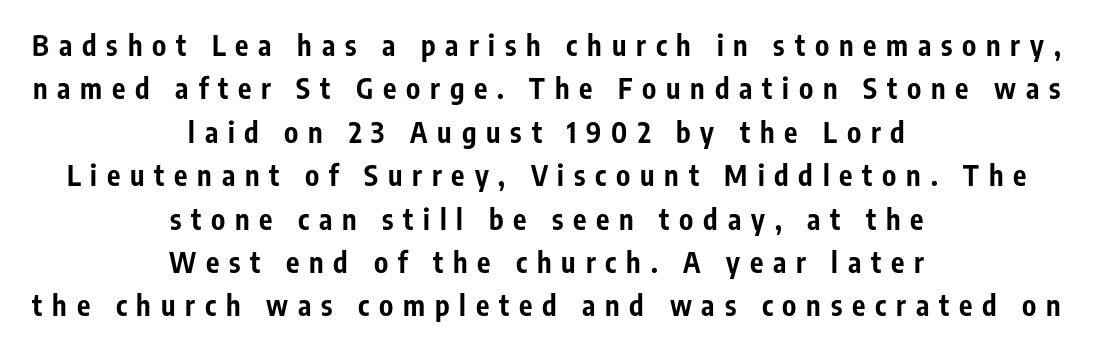
The image shows 28 px bold, condensed sans-serif type, upright; set centered, normal line spacing (1.55x), unusually wide letter spacing (+0.35 em), not underlined; low stroke contrast and a medium x-height.
